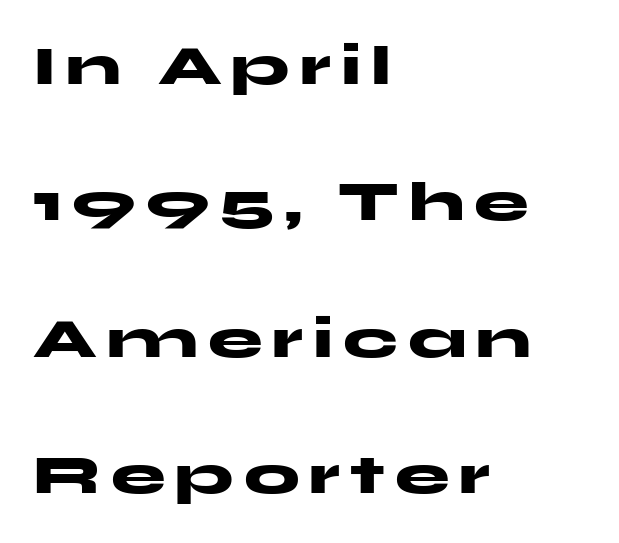
Q: Is the text bold? A: Yes.
Q: Is the text italic (slanted)? A: No, it is upright.
Q: Is the typeface a serif or a sans-serif typeface? A: Sans-serif.
Q: Is the text underlined? A: No.
Q: How is the paragraph aligned? A: Left-aligned.
Q: Is the spacing between lines tight, normal or loose? A: Loose.
Q: Width (condensed, normal, or wide)? A: Wide.
Q: Stroke contrast? A: Medium.
Q: x-height? A: Medium.
Q: Monospaced? A: No.
